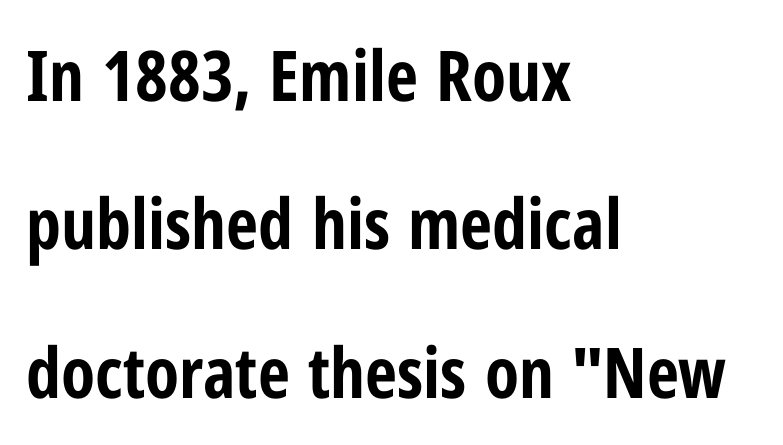
{"serif": "no", "italic": "no", "bold": "yes", "weight": "bold", "width": "condensed", "stroke_contrast": "low", "x_height": "medium", "monospaced": "no", "underline": "no", "align": "left", "line_spacing": "loose", "line_spacing_ratio": 2.12, "letter_spacing": "normal", "letter_spacing_em": 0.0, "glyph_px": 70}
